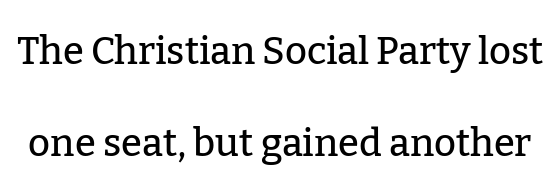
Q: Is the text italic (slanted)? A: No, it is upright.
Q: Is the typeface a serif or a sans-serif typeface? A: Serif.
Q: Is the text underlined? A: No.
Q: Is the spacing between letters normal or unusually wide? A: Normal.
Q: Is the spacing between lines tight, normal or loose? A: Loose.
Q: Width (condensed, normal, or wide)? A: Normal.
Q: Stroke contrast? A: Low.
Q: x-height? A: Medium.
Q: Monospaced? A: No.
